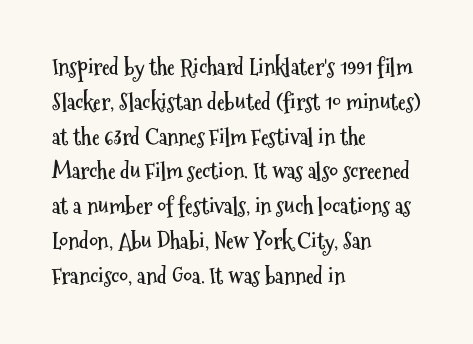
The image shows 22 px bold type, upright; set left-aligned, normal line spacing (1.58x), normal letter spacing, not underlined.
